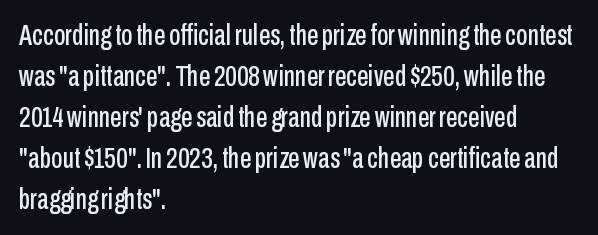
Q: Is the text italic (slanted)? A: No, it is upright.
Q: Is the typeface a serif or a sans-serif typeface? A: Sans-serif.
Q: Is the text underlined? A: No.
Q: How is the paragraph aligned? A: Left-aligned.
Q: Is the spacing between letters normal or unusually wide? A: Normal.
Q: Is the spacing between lines tight, normal or loose? A: Normal.
Q: Width (condensed, normal, or wide)? A: Condensed.
Q: Stroke contrast? A: Low.
Q: x-height? A: Medium.
Q: Monospaced? A: No.
